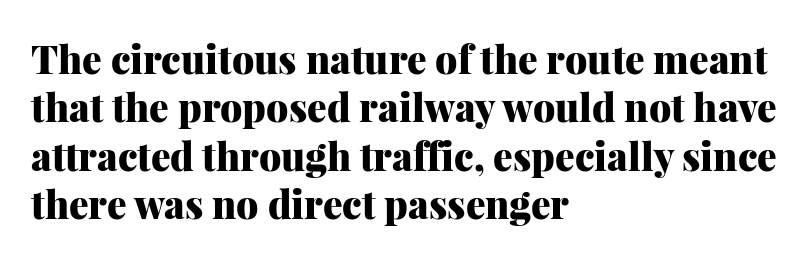
Q: Is the text bold? A: Yes.
Q: Is the text italic (slanted)? A: No, it is upright.
Q: Is the typeface a serif or a sans-serif typeface? A: Serif.
Q: Is the text underlined? A: No.
Q: How is the paragraph aligned? A: Left-aligned.
Q: Is the spacing between letters normal or unusually wide? A: Normal.
Q: Width (condensed, normal, or wide)? A: Normal.
Q: Stroke contrast? A: Medium.
Q: x-height? A: Medium.
Q: Monospaced? A: No.
